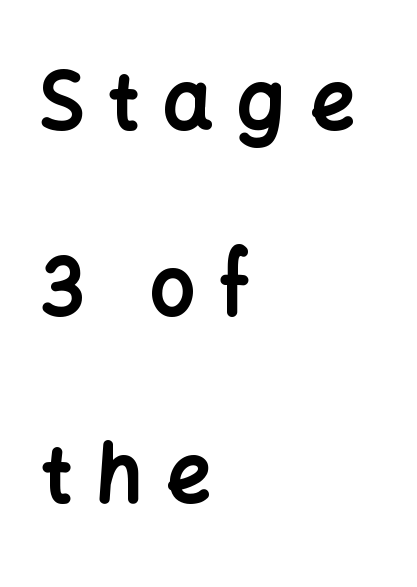
Q: Is the text bold? A: Yes.
Q: Is the text italic (slanted)? A: No, it is upright.
Q: Is the typeface a serif or a sans-serif typeface? A: Sans-serif.
Q: Is the text underlined? A: No.
Q: How is the paragraph aligned? A: Left-aligned.
Q: Is the spacing between letters normal or unusually wide? A: Unusually wide.
Q: Is the spacing between lines tight, normal or loose? A: Loose.
Q: Width (condensed, normal, or wide)? A: Normal.
Q: Stroke contrast? A: Low.
Q: x-height? A: Medium.
Q: Monospaced? A: No.
